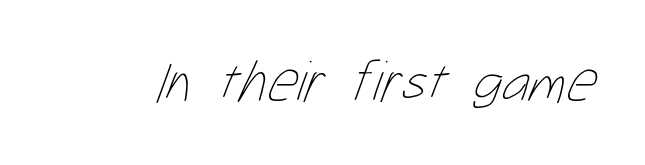
{"bold": "no", "weight": "thin", "width": "condensed", "stroke_contrast": "low", "x_height": "medium", "monospaced": "no", "underline": "no", "letter_spacing": "normal", "letter_spacing_em": 0.0, "glyph_px": 58}
